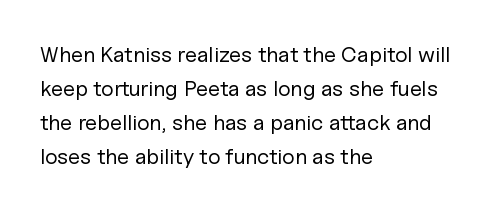
Q: Is the text bold? A: No.
Q: Is the text italic (slanted)? A: No, it is upright.
Q: Is the text underlined? A: No.
Q: How is the paragraph aligned? A: Left-aligned.
Q: Is the spacing between letters normal or unusually wide? A: Normal.
Q: Is the spacing between lines tight, normal or loose? A: Normal.
